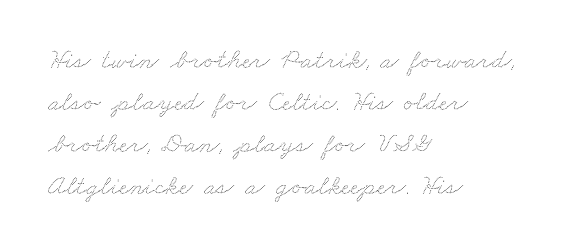
The image shows 28 px wide type; set left-aligned, normal line spacing (1.5x), normal letter spacing, not underlined; low stroke contrast and a small x-height.
